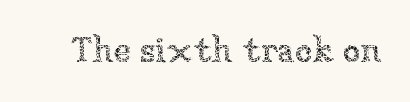
{"italic": "no", "bold": "no", "weight": "thin", "width": "normal", "stroke_contrast": "low", "x_height": "medium", "monospaced": "no", "underline": "no", "letter_spacing": "normal", "letter_spacing_em": 0.0, "glyph_px": 35}
